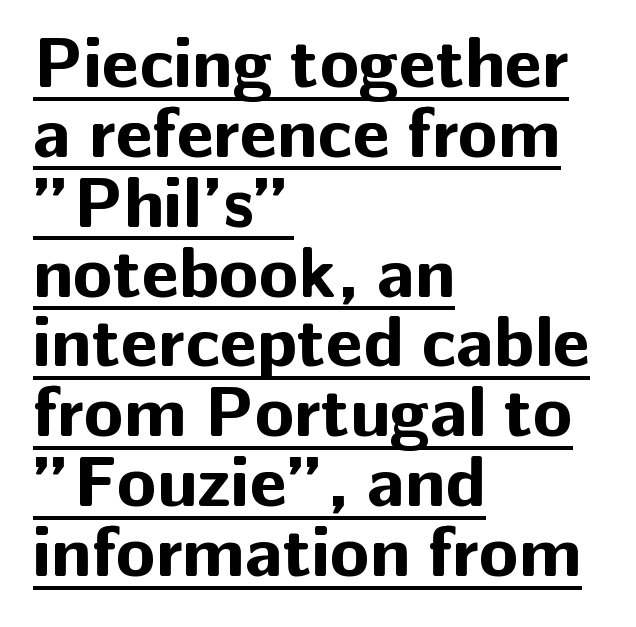
If you measured baseline to baseline, you'd find a short distance. The axis of the letterforms is exactly vertical. The paragraph shown leans on its left margin. This sample has the flowing, uneven cadence of proportional lettering. Glyph-to-glyph distance matches everyday printed text. What decoration does the sample have? An underline.
